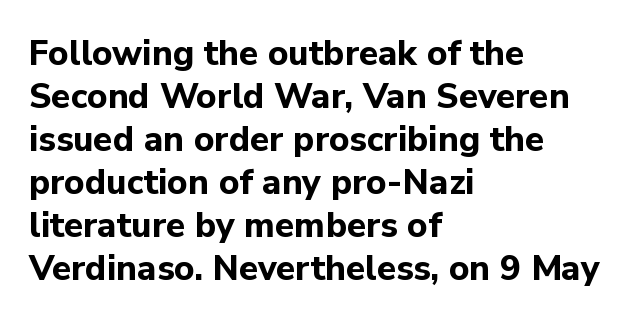
Reading down the block, your eye returns to a fixed left position each line. When letters stand straight like this, we call the style roman or upright. Each row of text sits above clean, open space. Grotesque or geometric, the face here clearly has no serifs. No extra tracking has been applied to these lines.
